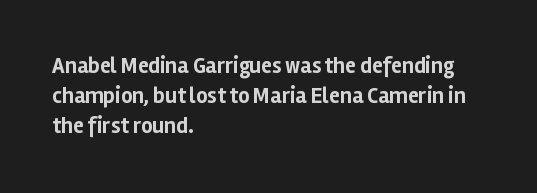
Q: Is the text bold? A: Yes.
Q: Is the text italic (slanted)? A: No, it is upright.
Q: Is the text underlined? A: No.
Q: How is the paragraph aligned? A: Left-aligned.
Q: Is the spacing between letters normal or unusually wide? A: Normal.
Q: Is the spacing between lines tight, normal or loose? A: Normal.
